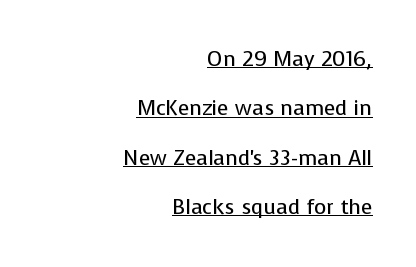
Q: Is the text bold? A: No.
Q: Is the text italic (slanted)? A: No, it is upright.
Q: Is the text underlined? A: Yes.
Q: How is the paragraph aligned? A: Right-aligned.
Q: Is the spacing between letters normal or unusually wide? A: Normal.
Q: Is the spacing between lines tight, normal or loose? A: Loose.
